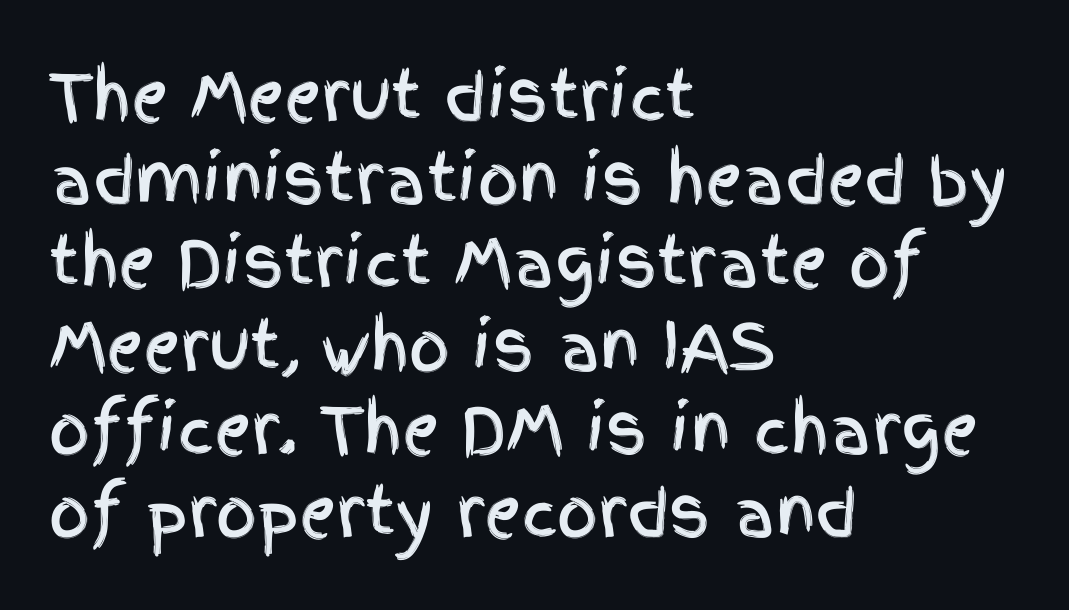
Q: Is the text italic (slanted)? A: No, it is upright.
Q: Is the typeface a serif or a sans-serif typeface? A: Sans-serif.
Q: Is the text underlined? A: No.
Q: How is the paragraph aligned? A: Left-aligned.
Q: Is the spacing between letters normal or unusually wide? A: Normal.
Q: Is the spacing between lines tight, normal or loose? A: Normal.
Q: Width (condensed, normal, or wide)? A: Condensed.
Q: x-height? A: Large.
Q: Monospaced? A: No.
